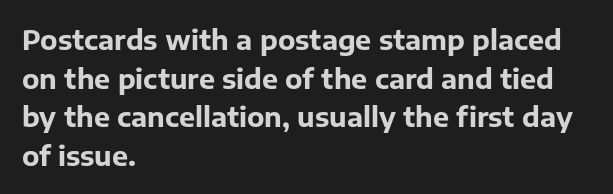
Q: Is the text bold? A: Yes.
Q: Is the text italic (slanted)? A: No, it is upright.
Q: Is the text underlined? A: No.
Q: How is the paragraph aligned? A: Left-aligned.
Q: Is the spacing between letters normal or unusually wide? A: Normal.
Q: Is the spacing between lines tight, normal or loose? A: Normal.
